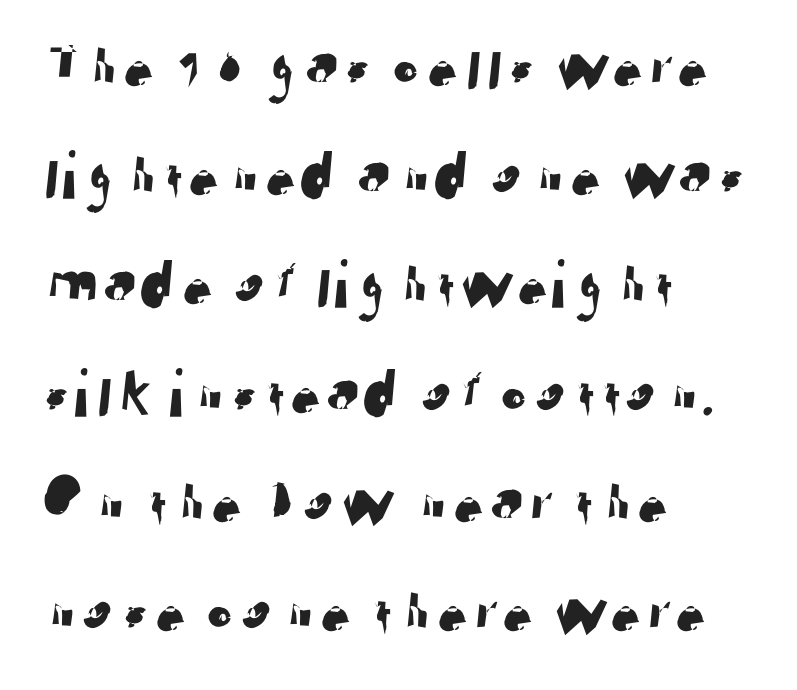
{"serif": "no", "width": "normal", "stroke_contrast": "low", "x_height": "medium", "monospaced": "no", "underline": "no", "align": "left", "line_spacing": "normal", "line_spacing_ratio": 1.58, "letter_spacing": "normal", "letter_spacing_em": 0.0, "glyph_px": 69}
